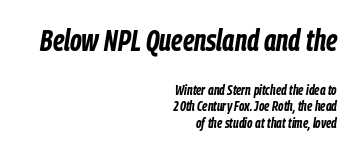
The image shows 30 px bold, condensed type, italic (leaning right); set right-aligned, line spacing 1.19x, normal letter spacing, not underlined; the first (top) block is 2.14x larger; low stroke contrast and a medium x-height.
